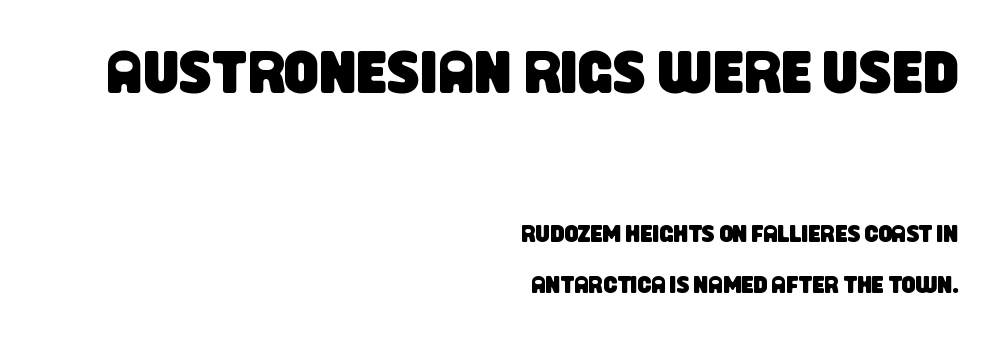
{"serif": "no", "width": "condensed", "stroke_contrast": "low", "x_height": "large", "monospaced": "no", "underline": "no", "align": "right", "line_spacing": "loose", "line_spacing_ratio": 2.12, "letter_spacing": "normal", "letter_spacing_em": 0.0, "larger_block": "first", "size_ratio": 2.54, "glyph_px": 61}
